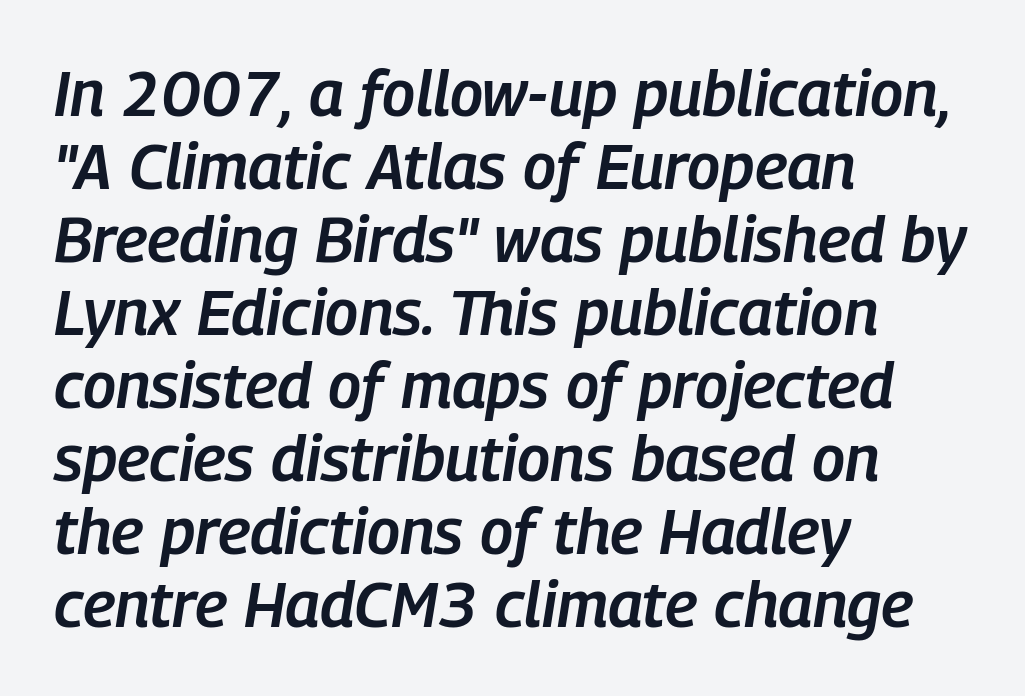
Compared with typical paragraphs, the rows here are closer together. The rag falls on the right side of this text block. Observe the ordinary spacing: letters are neighbours, not strangers. Designer's note — italics engaged. Students, this is semibold: more ink than regular, less than bold.
